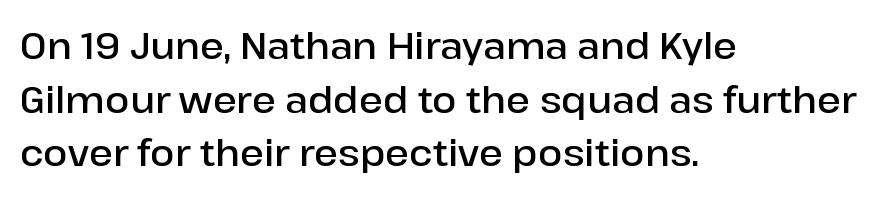
{"serif": "no", "italic": "no", "bold": "semi", "weight": "semibold", "width": "normal", "stroke_contrast": "low", "x_height": "medium", "monospaced": "no", "underline": "no", "align": "left", "line_spacing": "normal", "line_spacing_ratio": 1.49, "letter_spacing": "normal", "letter_spacing_em": 0.0, "glyph_px": 36}
